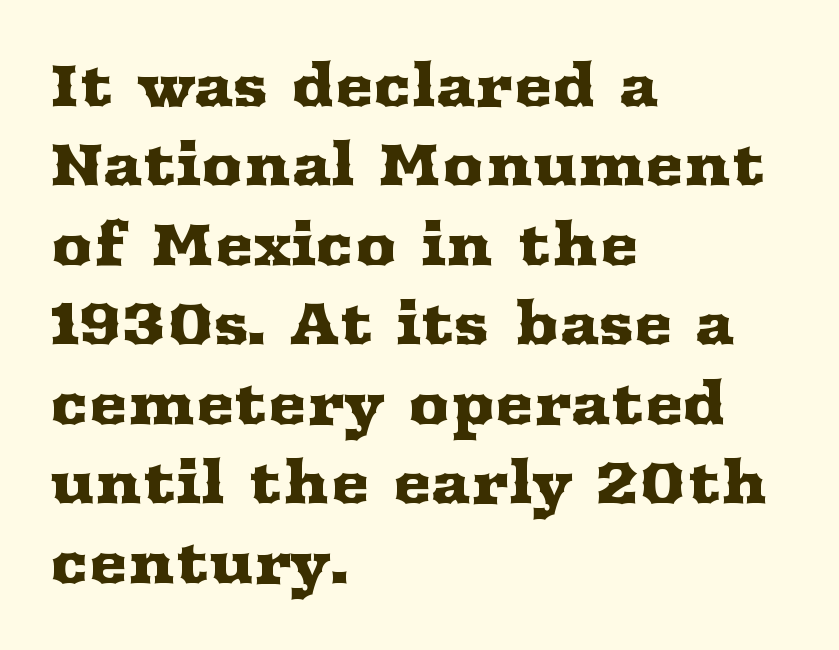
The lines sit at an ordinary, default distance from one another. Nothing unusual about the tracking: characters are spaced as the font intends. Nope, not italic — everything's standing straight. The characters display serif detailing at their extremities. Check the space under the baseline: it is left empty. Leftover space on each line is placed entirely after the last word.
